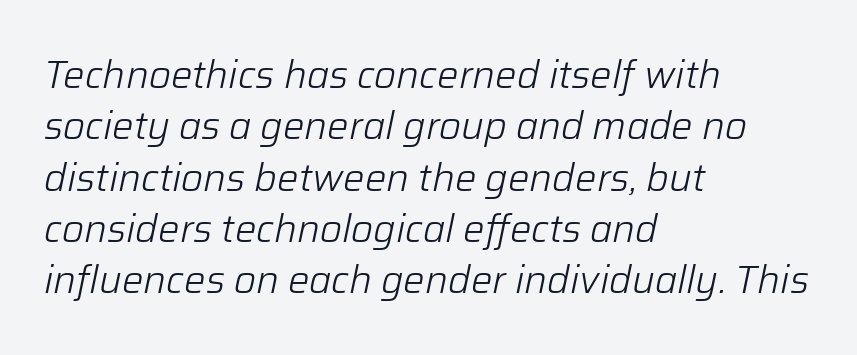
The passage shown is typed in a proportional face where columns would drift. Quick note: interline space is typical. Short and long lines alike share a common starting point at left. This rendering leaves character spacing at its baseline value. Tall strokes in this sample are angled rather than plumb.
